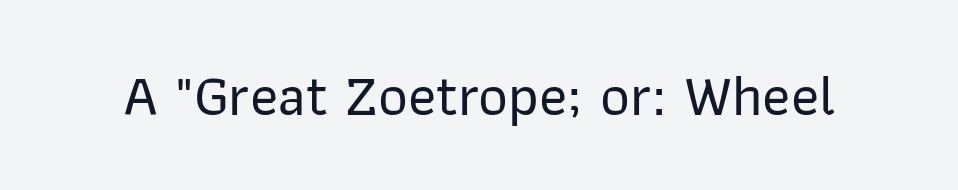
The image shows 58 px sans-serif type, upright; set normal letter spacing, not underlined; low stroke contrast and a medium x-height.
